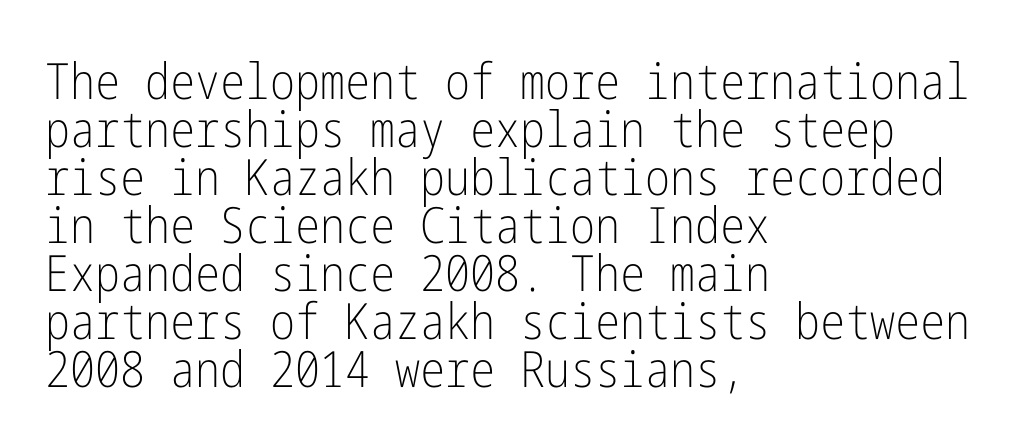
The image shows 50 px light, condensed sans-serif type, upright; set left-aligned, tight line spacing (0.96x), normal letter spacing, not underlined; low stroke contrast and a medium x-height.
